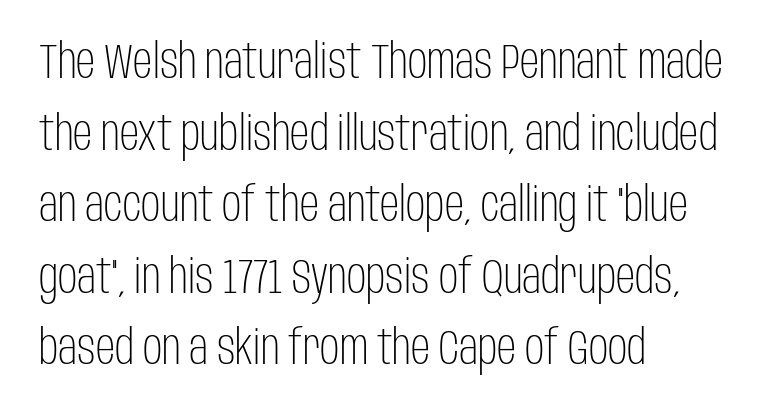
Unmarked baselines from the first word to the last. A typesetter would call this leading conventional body-copy spacing. Weight: regular or lighter. Each letter keeps its own natural width here, so spacing adapts to shape. Line starts are locked; line ends wander.
